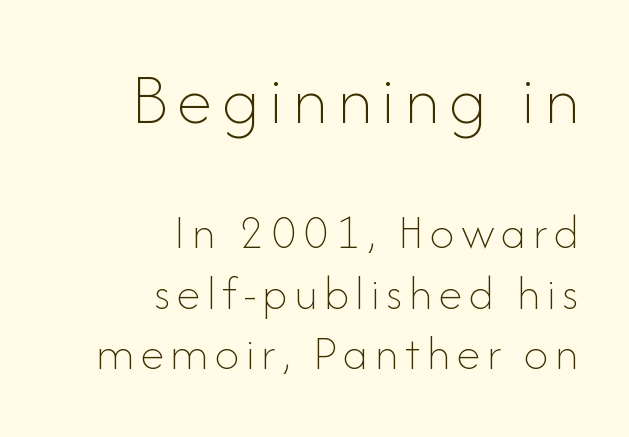
{"italic": "no", "bold": "no", "weight": "thin", "width": "normal", "stroke_contrast": "low", "x_height": "small", "monospaced": "no", "underline": "no", "align": "right", "line_spacing_ratio": 1.24, "larger_block": "first", "size_ratio": 1.49, "glyph_px": 73}
